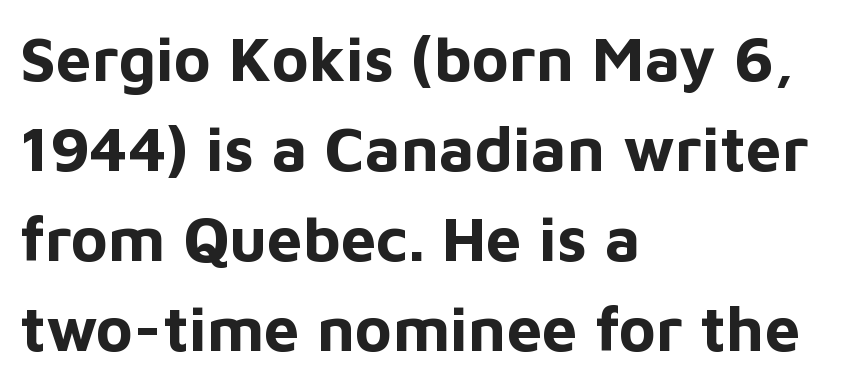
The image shows 63 px bold sans-serif type, upright; set left-aligned, normal line spacing (1.43x), normal letter spacing, not underlined; low stroke contrast and a medium x-height.
